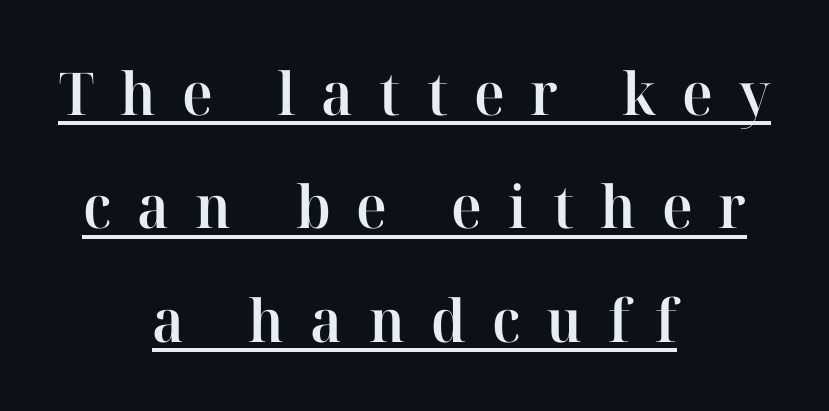
The image shows 59 px semibold serif type, upright; set centered, loose line spacing (1.92x), unusually wide letter spacing (+0.44 em), underlined; high stroke contrast and a medium x-height.
